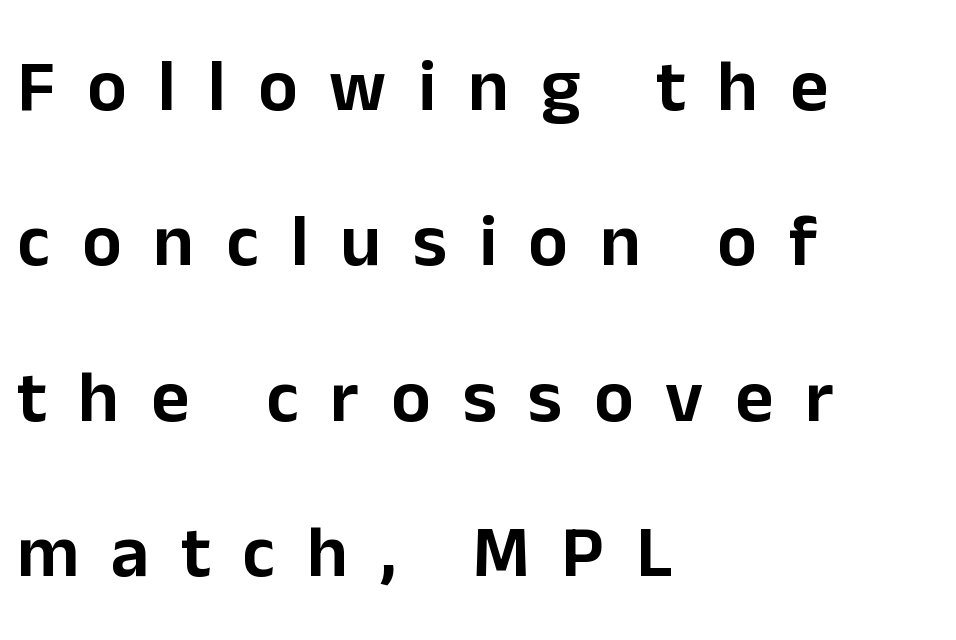
The image shows 74 px sans-serif type, upright; set left-aligned, loose line spacing (2.1x), unusually wide letter spacing (+0.43 em), not underlined; low stroke contrast and a medium x-height.
